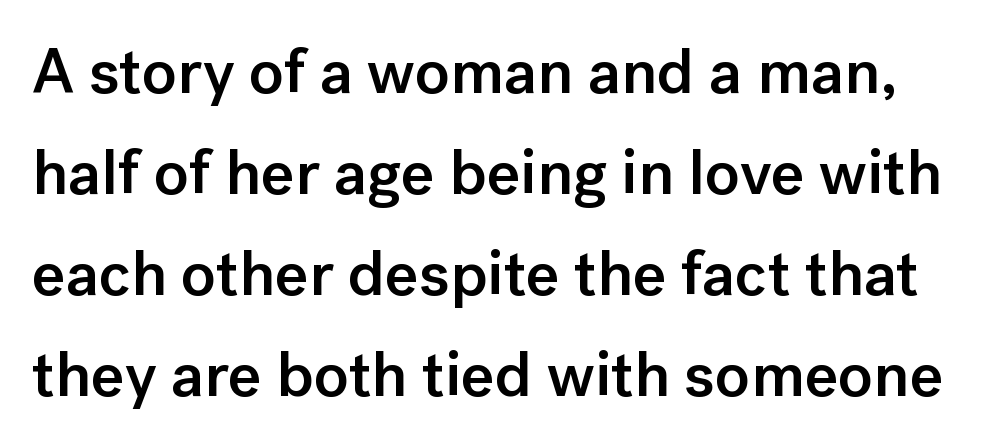
Honestly, the row spacing looks completely unremarkable. The designer went with a sans here, leaving each stem footless. The strip under each line holds only bare page. Each letter keeps its own natural width here, so spacing adapts to shape. A fair bit of extra ink — the face is semibold, not bold. The letters stand upright; this is a roman face.
